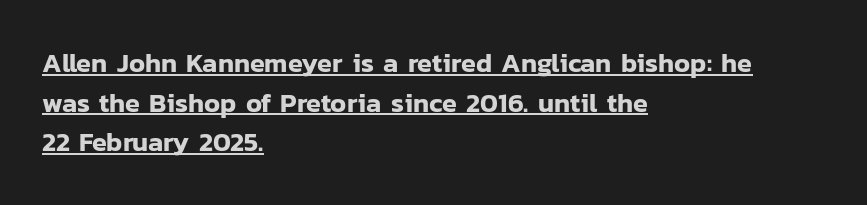
What's the leading like? Ordinary, nothing unusual. Do the letters lean? They stand straight. The letterforms sit shoulder to shoulder at normal distance. Does a line run under the words? Yes, clearly. The paragraph has a hard left edge and a soft right edge.
